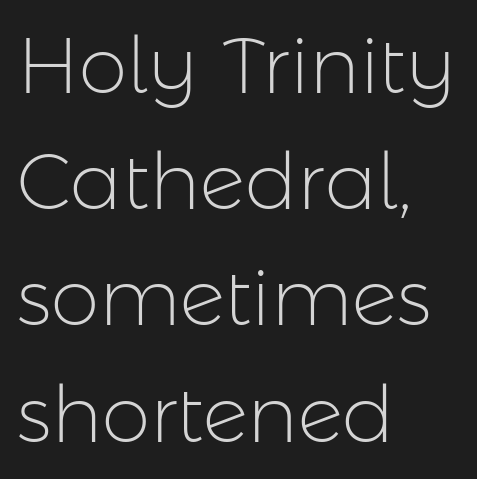
The image shows 78 px light sans-serif type, upright; set left-aligned, normal line spacing (1.49x), normal letter spacing, not underlined; low stroke contrast and a medium x-height.
